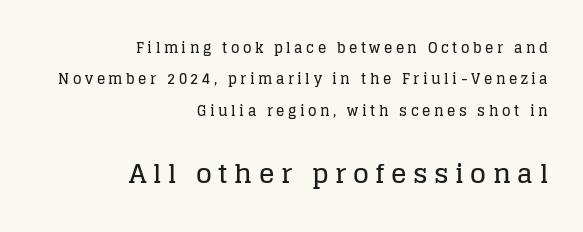
The image shows 26 px text type, upright; set right-aligned, loose line spacing (2.24x), unusually wide letter spacing (+0.25 em), not underlined; the second (bottom) block is 1.86x larger.
